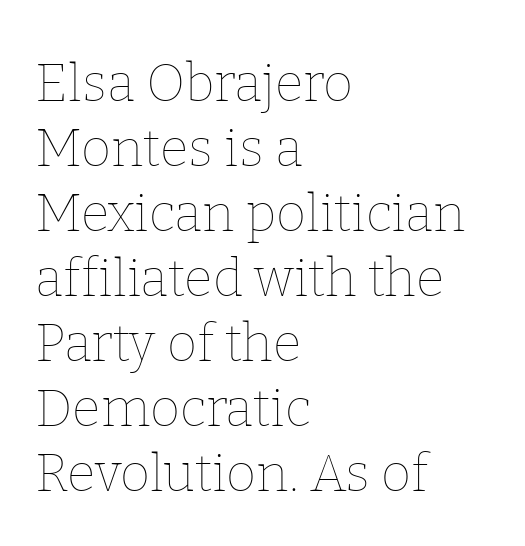
{"italic": "no", "bold": "no", "weight": "thin", "width": "normal", "stroke_contrast": "low", "x_height": "medium", "monospaced": "no", "underline": "no", "align": "left", "line_spacing": "normal", "line_spacing_ratio": 1.25, "letter_spacing": "normal", "letter_spacing_em": 0.0, "glyph_px": 52}
